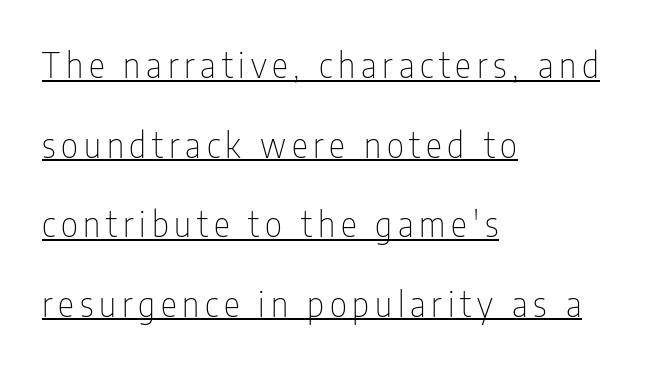
The image shows 34 px thin, condensed sans-serif type, upright; set left-aligned, loose line spacing (2.34x), underlined; low stroke contrast and a medium x-height.
